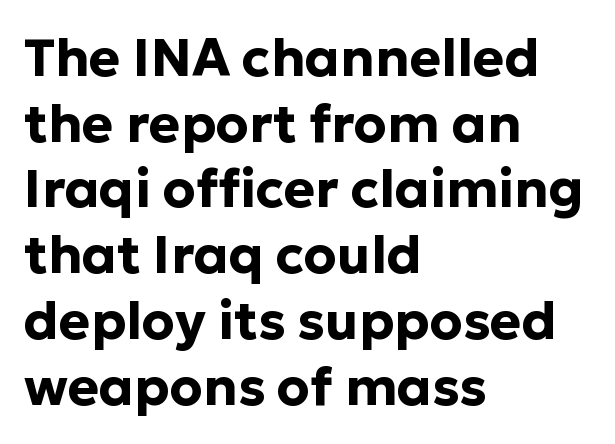
{"serif": "no", "italic": "no", "bold": "yes", "weight": "bold", "width": "normal", "stroke_contrast": "low", "x_height": "medium", "monospaced": "no", "underline": "no", "align": "left", "line_spacing_ratio": 1.24, "letter_spacing": "normal", "letter_spacing_em": 0.0, "glyph_px": 53}
